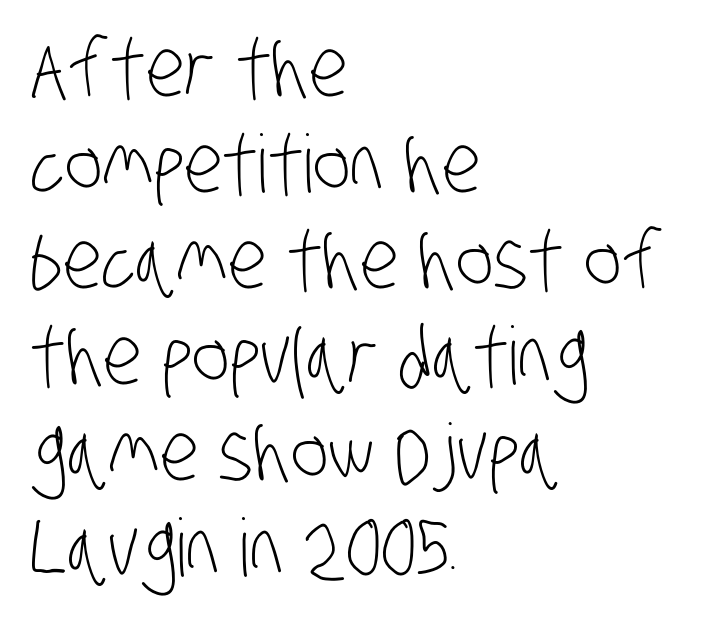
The image shows 80 px light, condensed sans-serif type; set left-aligned, line spacing 1.2x, normal letter spacing, not underlined; low stroke contrast and a large x-height.
